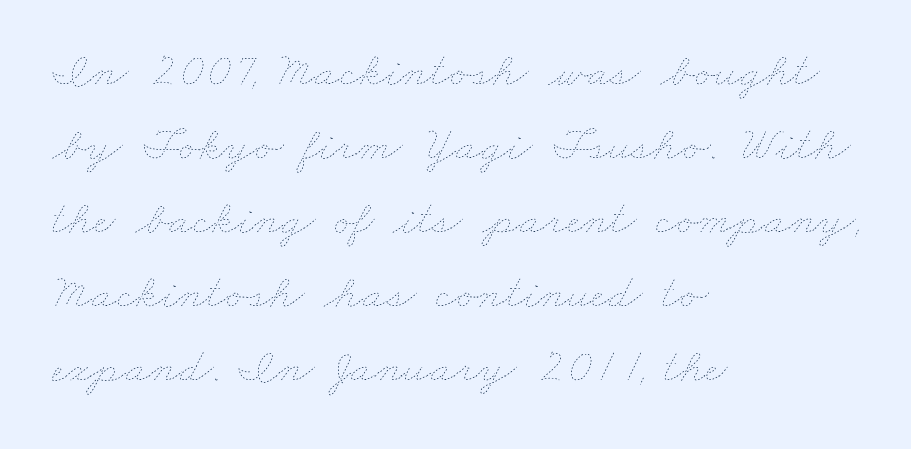
Q: Is the text bold? A: No.
Q: Is the text underlined? A: No.
Q: How is the paragraph aligned? A: Left-aligned.
Q: Is the spacing between letters normal or unusually wide? A: Normal.
Q: Is the spacing between lines tight, normal or loose? A: Normal.
Q: Width (condensed, normal, or wide)? A: Wide.
Q: Stroke contrast? A: Low.
Q: x-height? A: Small.
Q: Monospaced? A: No.
